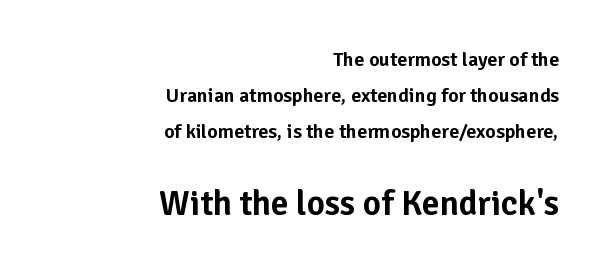
Descenders are the only things crossing below the line. This rendering uses right alignment, leaving the left contour irregular. Unlike italic type, these characters show no tilt at all. Look at the glyph heights: the lower group is clearly the bigger setting. The letters sit at their default tracking, neither squeezed nor spread. Letterform terminals end flat and unadorned throughout the passage.
